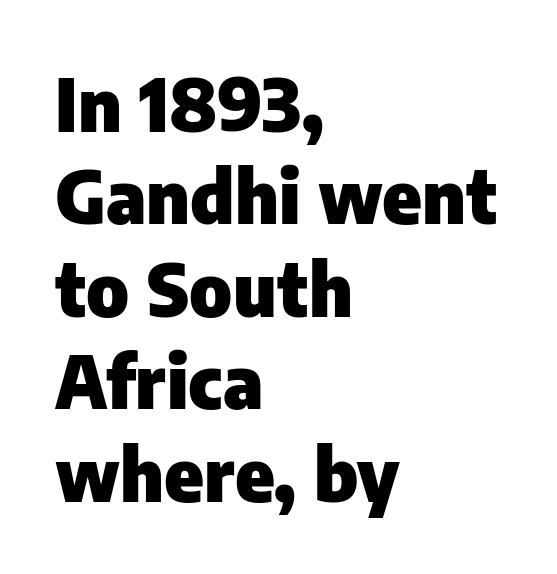
Q: Is the text bold? A: Yes.
Q: Is the text italic (slanted)? A: No, it is upright.
Q: Is the typeface a serif or a sans-serif typeface? A: Sans-serif.
Q: Is the text underlined? A: No.
Q: How is the paragraph aligned? A: Left-aligned.
Q: Is the spacing between letters normal or unusually wide? A: Normal.
Q: Is the spacing between lines tight, normal or loose? A: Normal.
Q: Width (condensed, normal, or wide)? A: Normal.
Q: Stroke contrast? A: Low.
Q: x-height? A: Medium.
Q: Monospaced? A: No.
